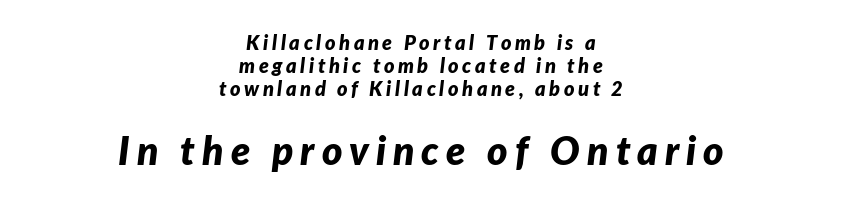
{"italic": "yes", "lean": "right", "slant_degrees": 7, "bold": "yes", "weight": "bold", "width": "normal", "stroke_contrast": "low", "x_height": "medium", "monospaced": "no", "underline": "no", "align": "center", "line_spacing": "tight", "line_spacing_ratio": 1.14, "larger_block": "second", "size_ratio": 1.95, "glyph_px": 39}
